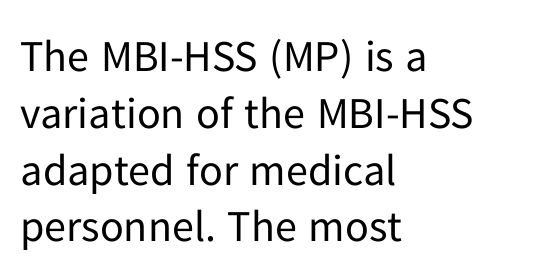
The weight tops out at a normal text grade. A clean baseline with only descenders dipping below it. Varying glyph widths throughout — classic text-font behaviour. The ragged edge is on the right, which tells us the setting is flush left.
